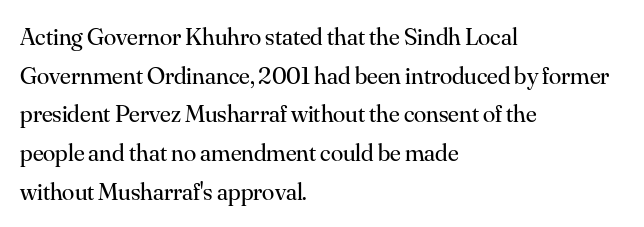
Notice how descenders clear the ascenders below comfortably — that's standard leading. Posture: vertical. Letter spacing: default. This rendering uses left alignment, leaving the right contour irregular.
